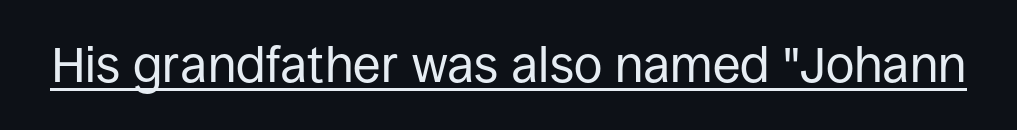
Q: Is the text bold? A: No.
Q: Is the text italic (slanted)? A: No, it is upright.
Q: Is the typeface a serif or a sans-serif typeface? A: Sans-serif.
Q: Is the text underlined? A: Yes.
Q: Is the spacing between letters normal or unusually wide? A: Normal.
Q: Width (condensed, normal, or wide)? A: Normal.
Q: Stroke contrast? A: Low.
Q: x-height? A: Large.
Q: Monospaced? A: No.
